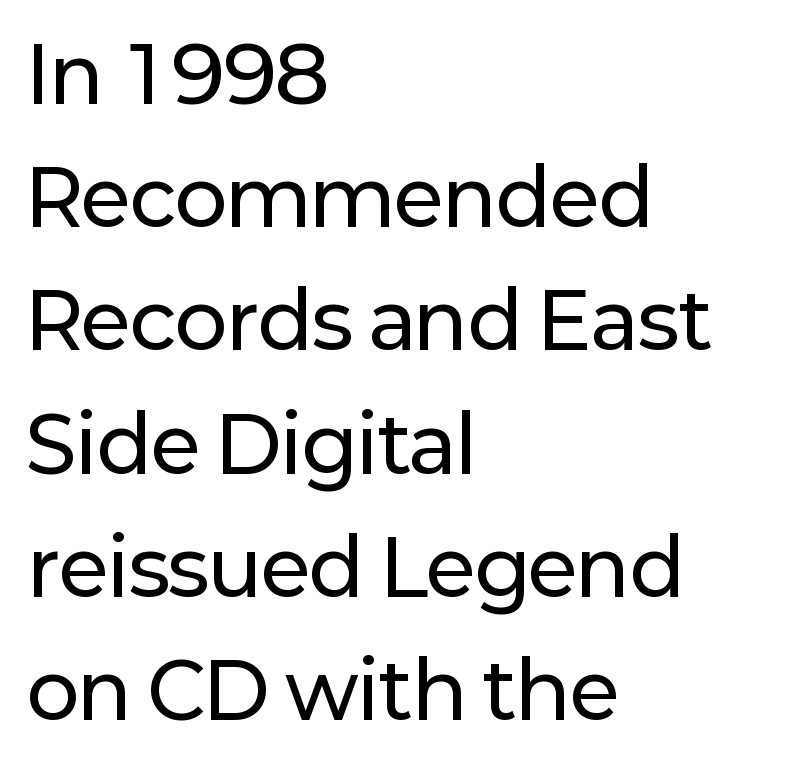
{"serif": "no", "italic": "no", "width": "normal", "stroke_contrast": "low", "x_height": "medium", "monospaced": "no", "underline": "no", "align": "left", "line_spacing": "normal", "line_spacing_ratio": 1.58, "letter_spacing": "normal", "letter_spacing_em": 0.0, "glyph_px": 78}
